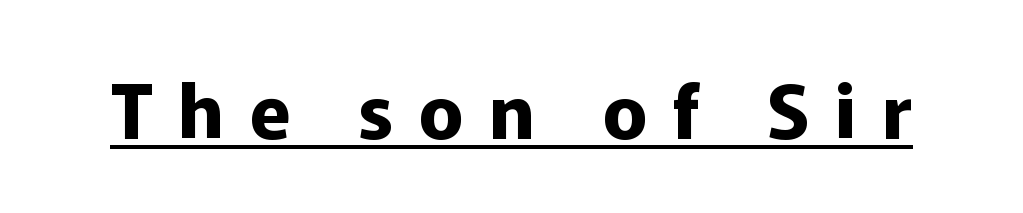
{"serif": "no", "italic": "no", "bold": "yes", "weight": "bold", "width": "normal", "stroke_contrast": "low", "x_height": "medium", "monospaced": "no", "underline": "yes", "letter_spacing": "wide", "letter_spacing_em": 0.34, "glyph_px": 75}
